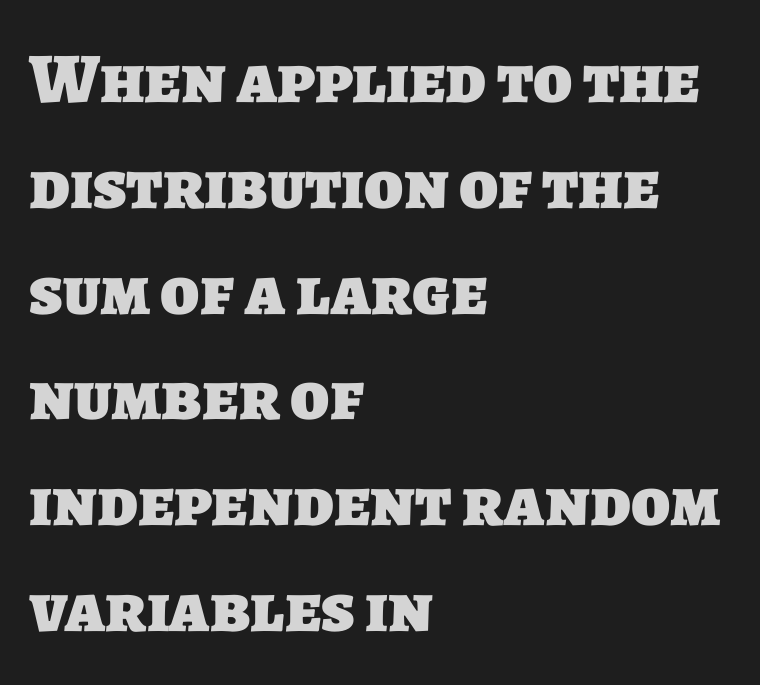
Q: Is the text bold? A: Yes.
Q: Is the typeface a serif or a sans-serif typeface? A: Sans-serif.
Q: Is the text underlined? A: No.
Q: How is the paragraph aligned? A: Left-aligned.
Q: Is the spacing between letters normal or unusually wide? A: Normal.
Q: Is the spacing between lines tight, normal or loose? A: Normal.
Q: Width (condensed, normal, or wide)? A: Normal.
Q: Stroke contrast? A: Low.
Q: x-height? A: Large.
Q: Monospaced? A: No.
